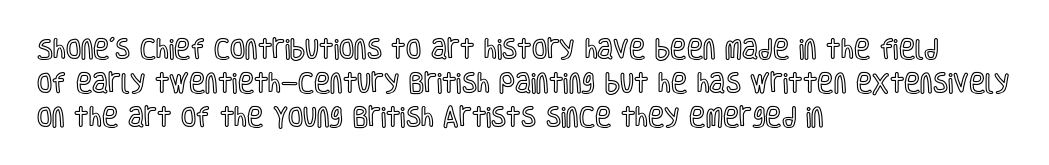
Inter-character spacing is left at the font's built-in metrics. A bare baseline throughout the passage. The typography opts for an upright posture over an oblique one. Casual observation: everything's shoved over to the left.
